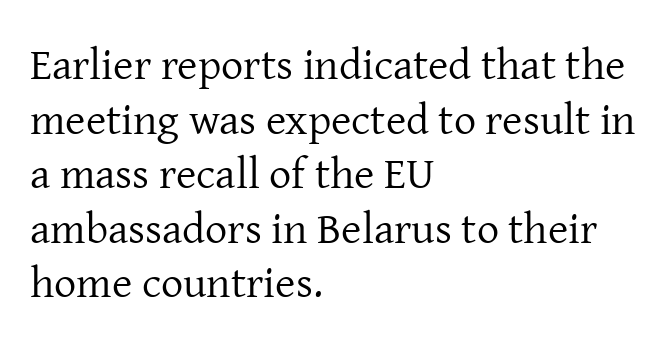
The image shows 44 px regular-weight serif type, upright; set left-aligned, line spacing 1.24x, normal letter spacing, not underlined; low stroke contrast and a medium x-height.
